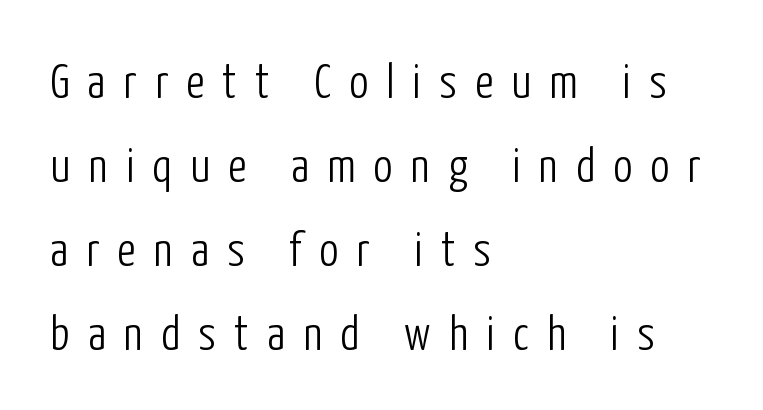
{"serif": "no", "italic": "no", "bold": "no", "weight": "light", "width": "condensed", "stroke_contrast": "low", "x_height": "medium", "monospaced": "no", "underline": "no", "align": "left", "line_spacing_ratio": 1.75, "letter_spacing": "wide", "letter_spacing_em": 0.38, "glyph_px": 48}
